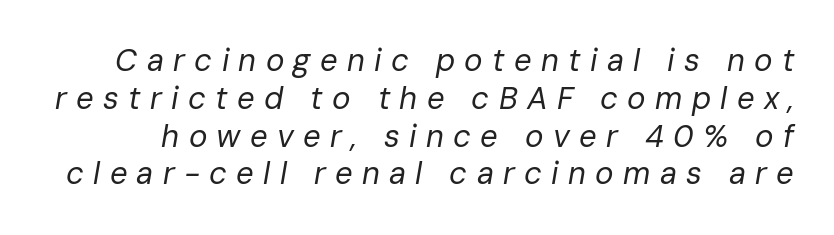
Q: Is the text bold? A: No.
Q: Is the text italic (slanted)? A: Yes, it leans right by about 10 degrees.
Q: Is the text underlined? A: No.
Q: Is the spacing between letters normal or unusually wide? A: Unusually wide.
Q: Width (condensed, normal, or wide)? A: Normal.
Q: Stroke contrast? A: Low.
Q: x-height? A: Medium.
Q: Monospaced? A: No.
